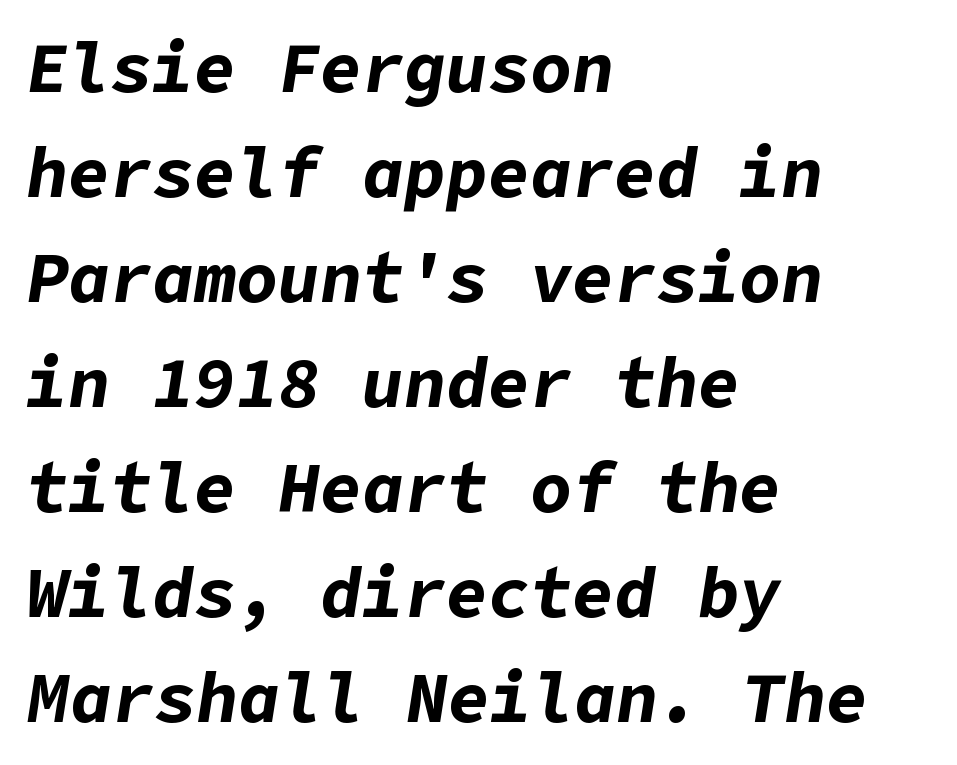
{"italic": "yes", "lean": "right", "slant_degrees": 9, "bold": "yes", "weight": "bold", "width": "normal", "stroke_contrast": "low", "x_height": "medium", "underline": "no", "align": "left", "line_spacing": "normal", "line_spacing_ratio": 1.5, "letter_spacing": "normal", "letter_spacing_em": 0.0, "glyph_px": 70}
